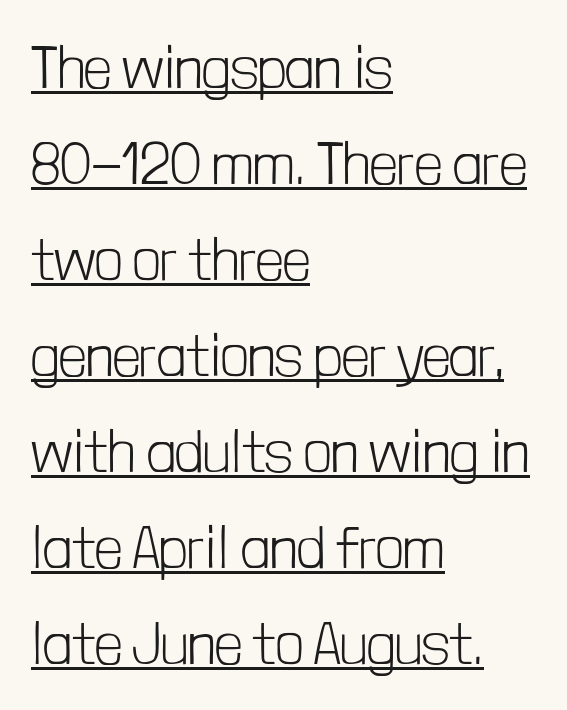
{"serif": "no", "italic": "no", "bold": "no", "weight": "light", "width": "condensed", "stroke_contrast": "low", "x_height": "medium", "monospaced": "no", "underline": "yes", "align": "left", "line_spacing": "normal", "line_spacing_ratio": 1.6, "letter_spacing": "normal", "letter_spacing_em": 0.0, "glyph_px": 60}
